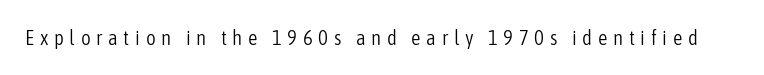
Stroke thickness stays within the range of a standard reading face or lighter. What stands out about the letter spacing? Its width — letters are far apart. A bare baseline throughout the passage. Every character sits straight up, as roman type does.
